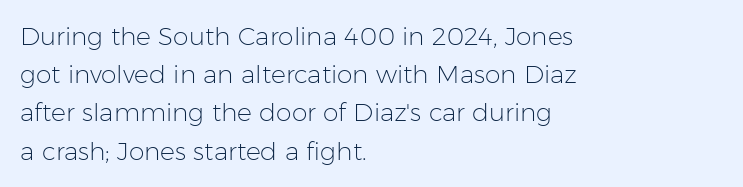
{"italic": "no", "bold": "no", "underline": "no", "align": "left", "line_spacing": "normal", "line_spacing_ratio": 1.53, "letter_spacing": "normal", "letter_spacing_em": 0.0, "glyph_px": 25}
